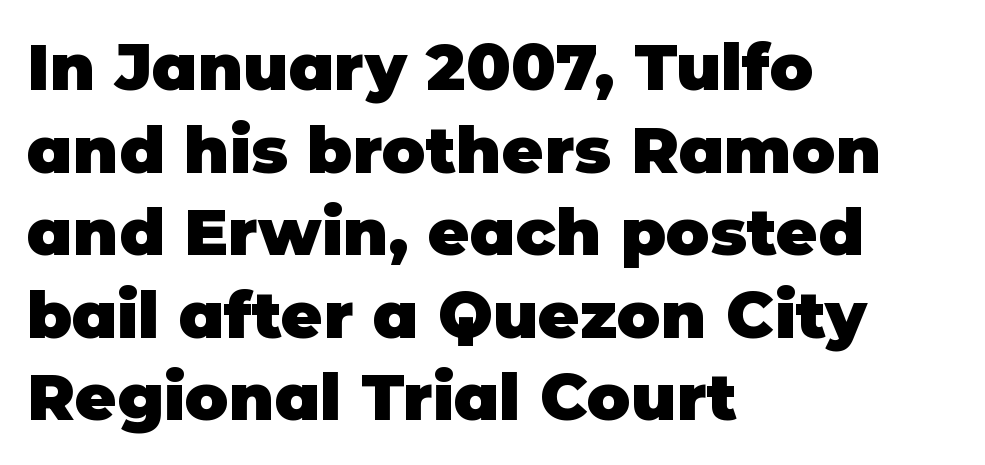
These lines are set flush left with a ragged right edge. A typesetter would call this proportional, since set widths differ per character. Is there much room between lines? A standard amount, neither cramped nor airy. The space beneath each line is pristine and unruled.
